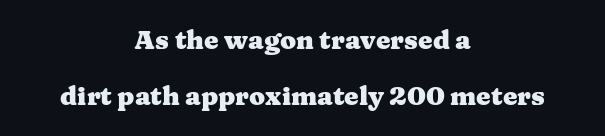
Q: Is the text bold? A: Yes.
Q: Is the text italic (slanted)? A: No, it is upright.
Q: Is the text underlined? A: No.
Q: How is the paragraph aligned? A: Centered.
Q: Is the spacing between letters normal or unusually wide? A: Normal.
Q: Is the spacing between lines tight, normal or loose? A: Loose.
